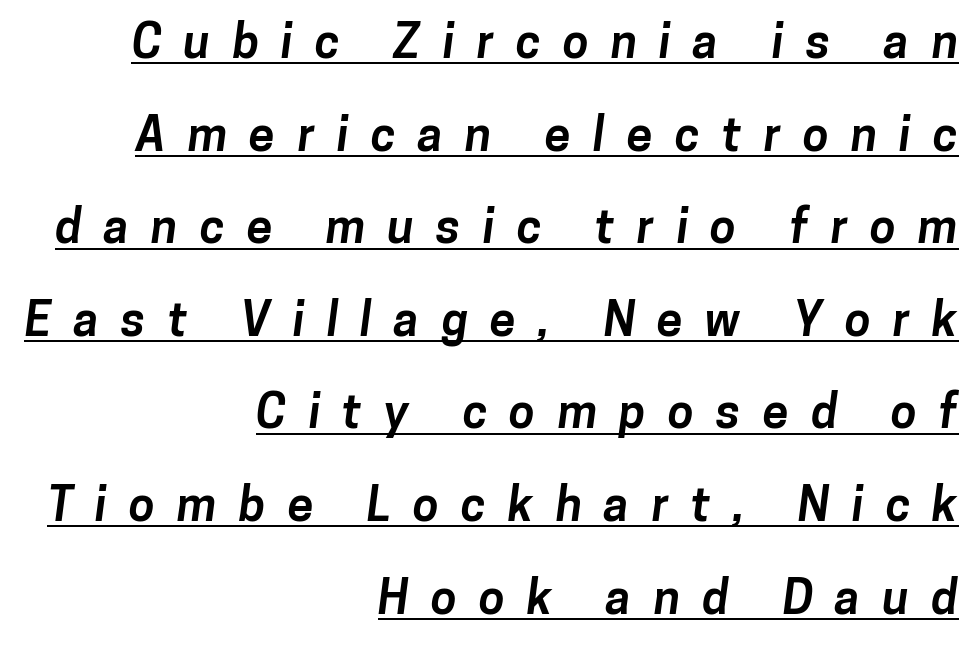
Examine the stroke ends and you'll find no serifs. The tracking jumps out immediately: characters are airy and widely separated. These characters rest on top of a visible drawn line. Does the leading feel generous? Absolutely, it's lavish. What weight is shown? A full bold with thick strokes.
